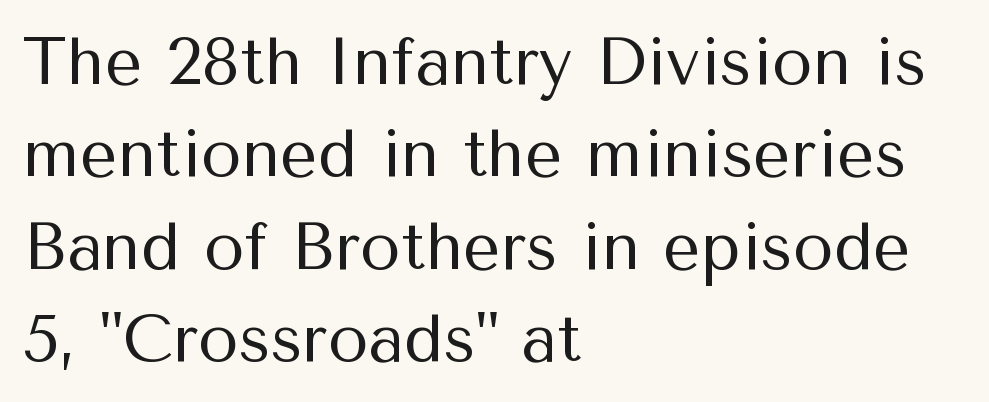
Q: Is the text bold? A: No.
Q: Is the text italic (slanted)? A: No, it is upright.
Q: Is the typeface a serif or a sans-serif typeface? A: Sans-serif.
Q: Is the text underlined? A: No.
Q: How is the paragraph aligned? A: Left-aligned.
Q: Is the spacing between letters normal or unusually wide? A: Normal.
Q: Is the spacing between lines tight, normal or loose? A: Normal.
Q: Width (condensed, normal, or wide)? A: Normal.
Q: Stroke contrast? A: Medium.
Q: x-height? A: Medium.
Q: Monospaced? A: No.
